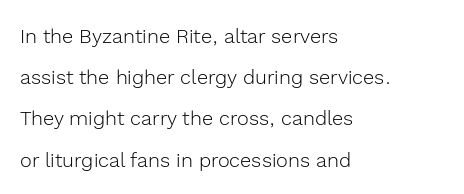
Q: Is the text bold? A: No.
Q: Is the text italic (slanted)? A: No, it is upright.
Q: Is the text underlined? A: No.
Q: How is the paragraph aligned? A: Left-aligned.
Q: Is the spacing between letters normal or unusually wide? A: Normal.
Q: Is the spacing between lines tight, normal or loose? A: Loose.
